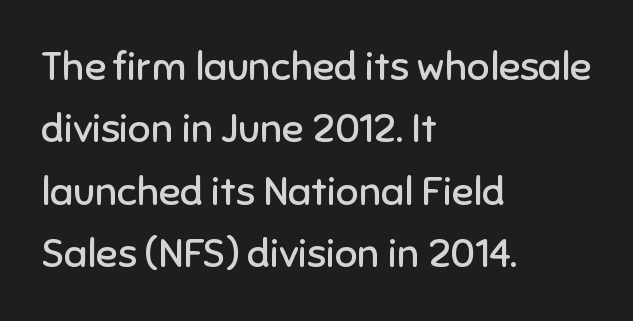
The letters advance in unequal steps, a hallmark of proportional type. A light-to-regular cut is what we see here. Alignment: flush left. Successive baselines arrive at the customary interval. The words here are not underlined. Every character sits straight up, as roman type does.
